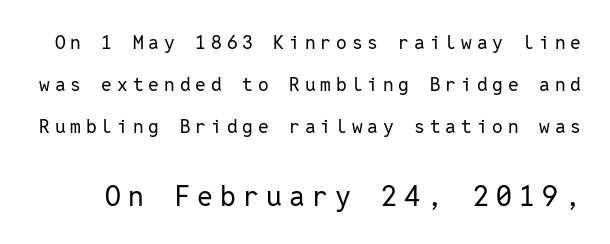
The words here are not underlined. Note: no serifs on the glyphs. These lines are rendered in a fixed-pitch font. Vertical strokes here are truly vertical. Weight: not bold — regular or lighter. A great deal of white space separates one row of letters from the next.
